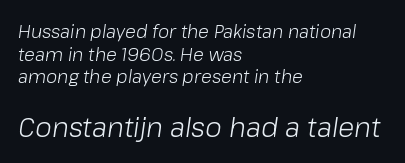
Q: Is the text bold? A: No.
Q: Is the text italic (slanted)? A: Yes, it leans right by about 8 degrees.
Q: Is the text underlined? A: No.
Q: How is the paragraph aligned? A: Left-aligned.
Q: Is the spacing between letters normal or unusually wide? A: Normal.
Q: Is the spacing between lines tight, normal or loose? A: Normal.
Q: Which block of text is set in a larger size, the first (top) or the second (bottom)? A: The second (bottom) one.
